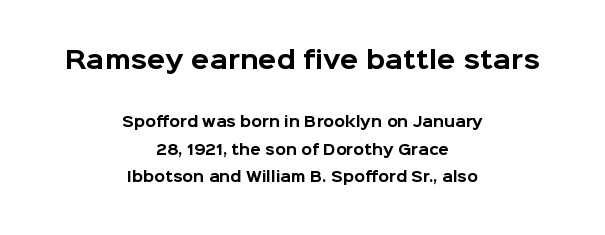
Here the glyphs are tracked normally, forming tight word shapes. Rows of type keep a wide berth in the vertical direction. The baseline area is clear. Weight check: bold — yes, fully. Does the bottom block carry the larger type? No, the top block does. Is there any slant? The stems are plumb.
